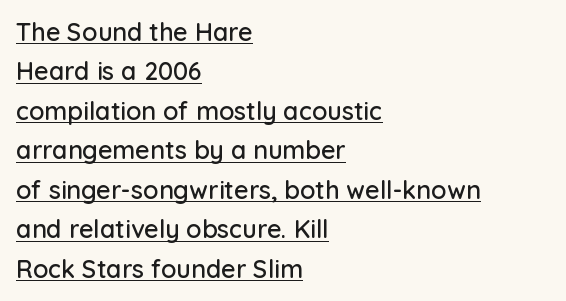
{"italic": "no", "underline": "yes", "align": "left", "line_spacing": "normal", "line_spacing_ratio": 1.58, "letter_spacing": "normal", "letter_spacing_em": 0.0, "glyph_px": 25}
